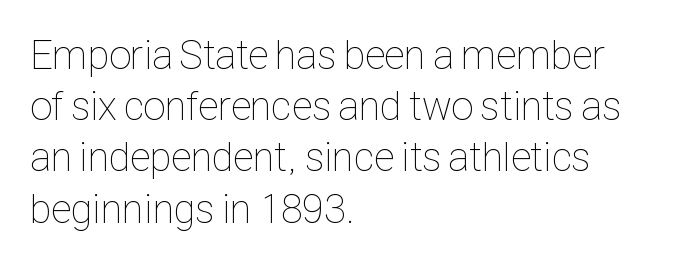
{"italic": "no", "bold": "no", "weight": "thin", "width": "condensed", "stroke_contrast": "low", "x_height": "medium", "monospaced": "no", "underline": "no", "align": "left", "line_spacing": "normal", "line_spacing_ratio": 1.25, "letter_spacing": "normal", "letter_spacing_em": 0.0, "glyph_px": 41}
